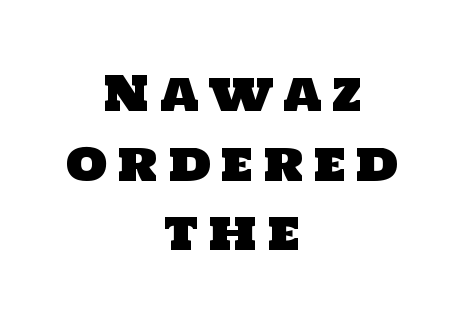
Q: Is the typeface a serif or a sans-serif typeface? A: Sans-serif.
Q: Is the text underlined? A: No.
Q: How is the paragraph aligned? A: Centered.
Q: Is the spacing between letters normal or unusually wide? A: Unusually wide.
Q: Is the spacing between lines tight, normal or loose? A: Normal.
Q: Width (condensed, normal, or wide)? A: Normal.
Q: Stroke contrast? A: Low.
Q: x-height? A: Large.
Q: Monospaced? A: No.
